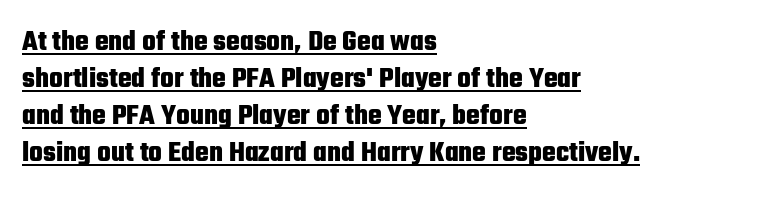
{"serif": "no", "italic": "no", "bold": "yes", "weight": "heavy", "width": "condensed", "stroke_contrast": "low", "x_height": "medium", "monospaced": "no", "underline": "yes", "align": "left", "line_spacing": "normal", "line_spacing_ratio": 1.28, "letter_spacing": "normal", "letter_spacing_em": 0.0, "glyph_px": 29}
